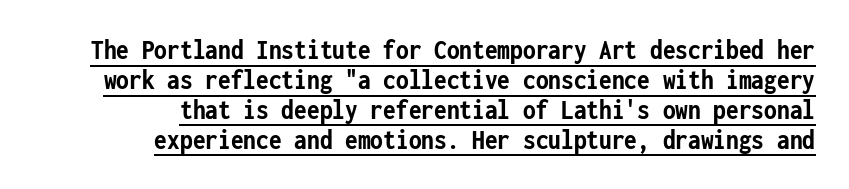
Q: Is the text bold? A: Yes.
Q: Is the text italic (slanted)? A: No, it is upright.
Q: Is the typeface a serif or a sans-serif typeface? A: Sans-serif.
Q: Is the text underlined? A: Yes.
Q: How is the paragraph aligned? A: Right-aligned.
Q: Is the spacing between letters normal or unusually wide? A: Normal.
Q: Is the spacing between lines tight, normal or loose? A: Tight.
Q: Width (condensed, normal, or wide)? A: Condensed.
Q: Stroke contrast? A: Low.
Q: x-height? A: Medium.
Q: Monospaced? A: Yes.
